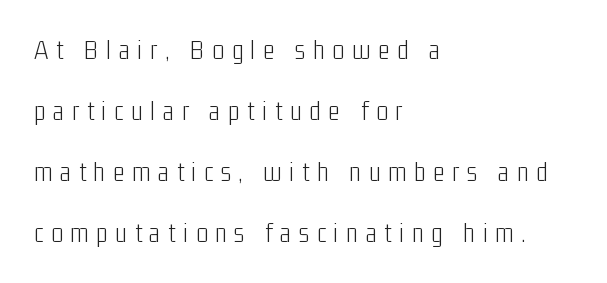
Character widths vary here, with narrow letters taking less room than wide ones. Line spacing here is loose. Each stroke keeps to a modest, everyday thickness or less. The designer went with a sans here, leaving each stem footless. Typeset ragged right — the left edge is the straight one.
